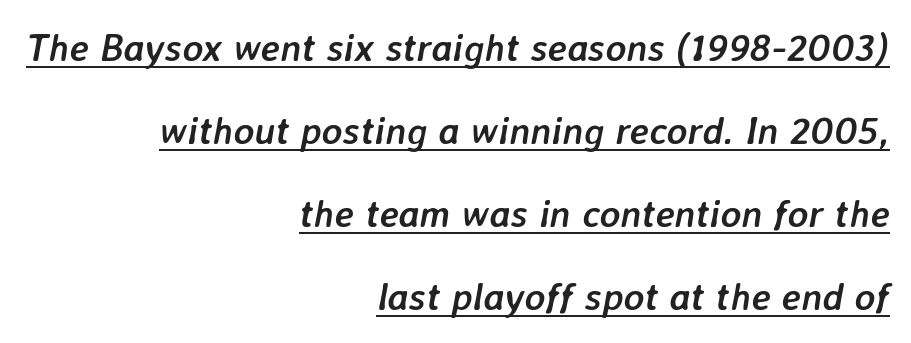
The sample has been set heavy, in full bold. The letterforms sit shoulder to shoulder at normal distance. These lines stack with their right ends in a neat column. Proportional: the letters do not fall into vertical columns. Glance below the letters and you will spot a drawn line.
